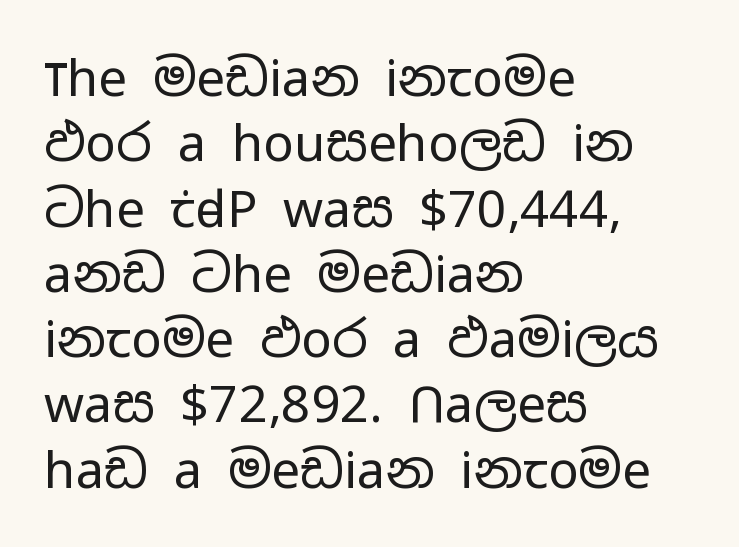
{"serif": "no", "italic": "no", "bold": "no", "weight": "regular", "width": "wide", "stroke_contrast": "low", "x_height": "medium", "monospaced": "no", "underline": "no", "align": "left", "line_spacing": "normal", "line_spacing_ratio": 1.28, "letter_spacing": "normal", "letter_spacing_em": 0.0, "glyph_px": 51}
